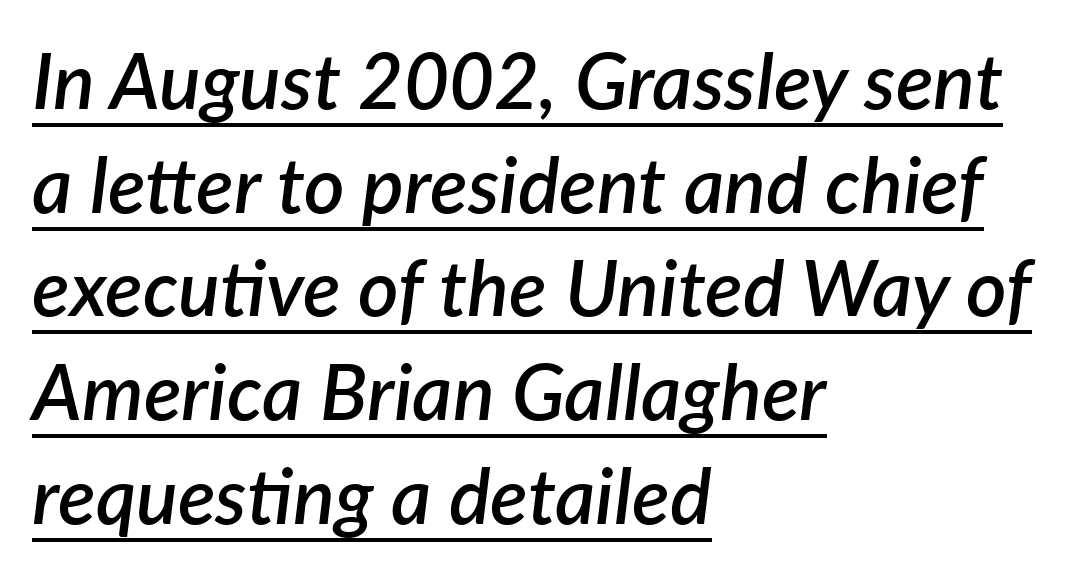
The image shows 78 px semibold type, italic (leaning right); set left-aligned, normal line spacing (1.33x), normal letter spacing, underlined; low stroke contrast and a medium x-height.
